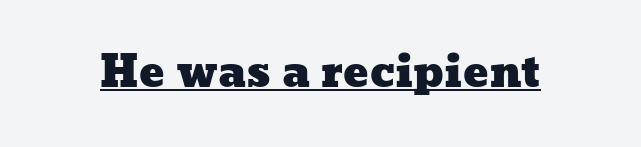
{"width": "wide", "stroke_contrast": "low", "x_height": "medium", "monospaced": "no", "underline": "yes", "letter_spacing": "normal", "letter_spacing_em": 0.0, "glyph_px": 42}
